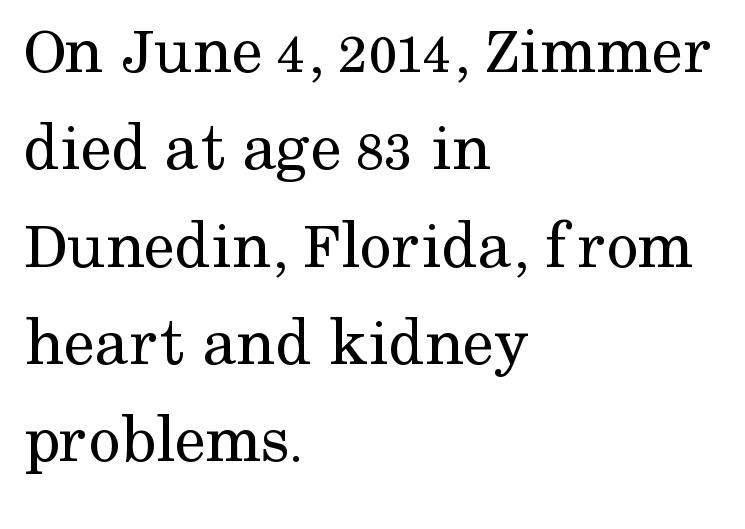
The passage shown is not underscored anywhere. Character widths vary here, with narrow letters taking less room than wide ones. Quick note: not italic, upright. Leftover space on each line is placed entirely after the last word. Nothing heavy about these letters — not bold at all.
